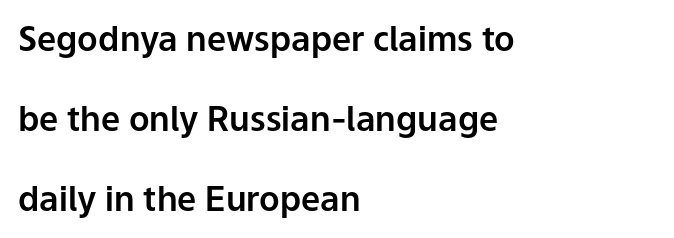
The font family rendered here belongs to the sans-serif group. The typesetter chose a ragged-right arrangement here. Character widths vary here, with narrow letters taking less room than wide ones. No extra tracking has been applied to these lines. The strip under each line holds only bare page. Successive baselines arrive slowly, with a big drop between each.
